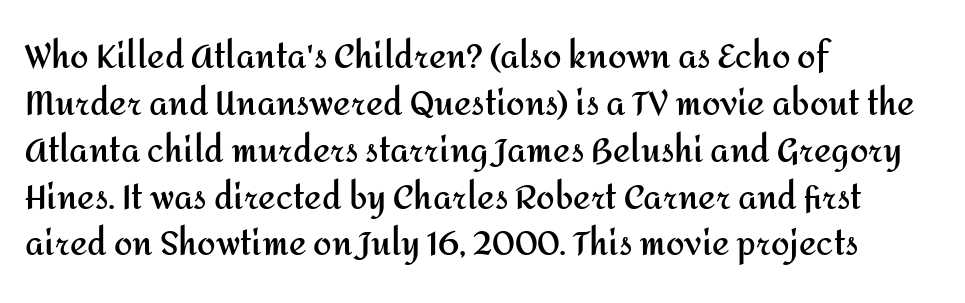
Q: Is the text bold? A: Yes.
Q: Is the text italic (slanted)? A: No, it is upright.
Q: Is the typeface a serif or a sans-serif typeface? A: Sans-serif.
Q: Is the text underlined? A: No.
Q: How is the paragraph aligned? A: Left-aligned.
Q: Is the spacing between letters normal or unusually wide? A: Normal.
Q: Is the spacing between lines tight, normal or loose? A: Normal.
Q: Width (condensed, normal, or wide)? A: Normal.
Q: Stroke contrast? A: Medium.
Q: x-height? A: Medium.
Q: Monospaced? A: No.
